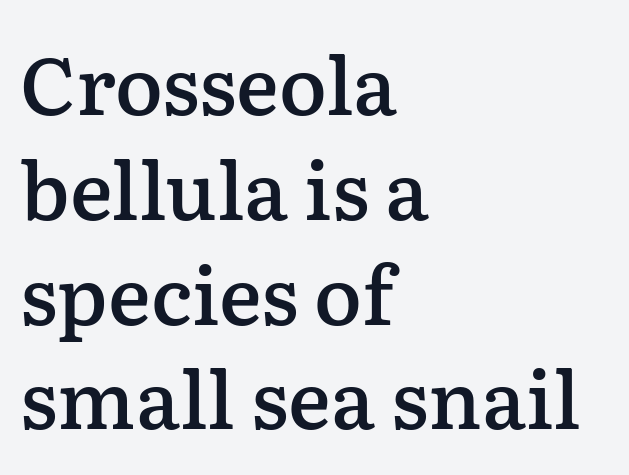
The image shows 80 px semibold serif type, upright; set left-aligned, normal line spacing (1.31x), normal letter spacing, not underlined; low stroke contrast and a medium x-height.
